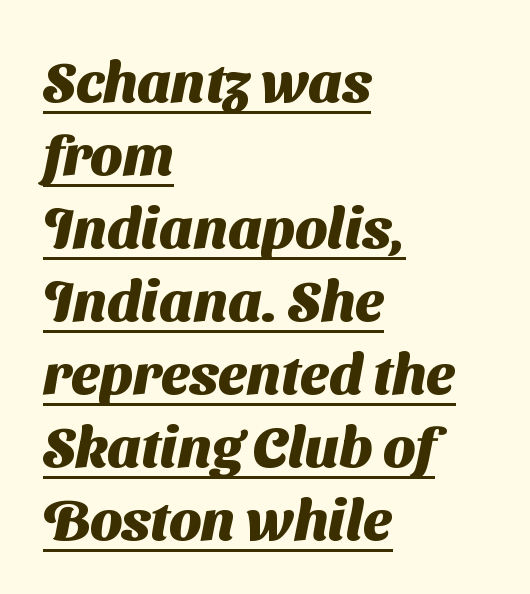
Q: Is the text bold? A: Yes.
Q: Is the typeface a serif or a sans-serif typeface? A: Sans-serif.
Q: Is the text underlined? A: Yes.
Q: How is the paragraph aligned? A: Left-aligned.
Q: Is the spacing between letters normal or unusually wide? A: Normal.
Q: Is the spacing between lines tight, normal or loose? A: Normal.
Q: Width (condensed, normal, or wide)? A: Normal.
Q: Stroke contrast? A: Medium.
Q: x-height? A: Medium.
Q: Monospaced? A: No.
